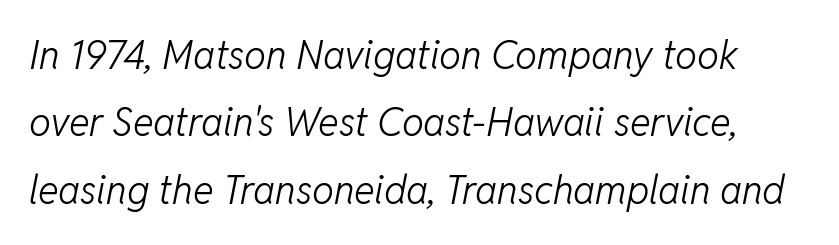
The image shows 39 px light type, italic (leaning right); set line spacing 1.73x, normal letter spacing, not underlined; low stroke contrast and a medium x-height.
